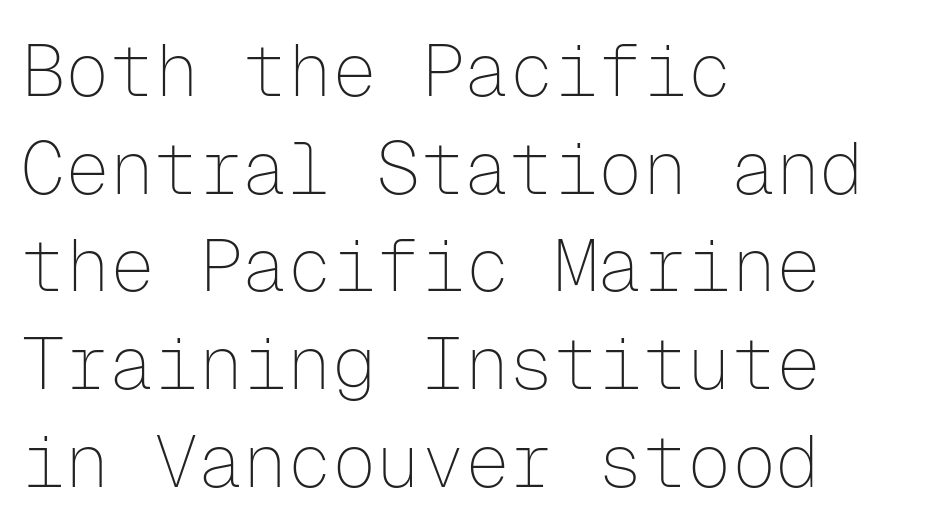
The passage shown stacks its lines at a standard gap. Words appear dense and cohesive because spacing is normal. Any mark beneath the type? The region is blank. The weight would be labelled regular, book, light, or lighter still. Upright lettering throughout.
